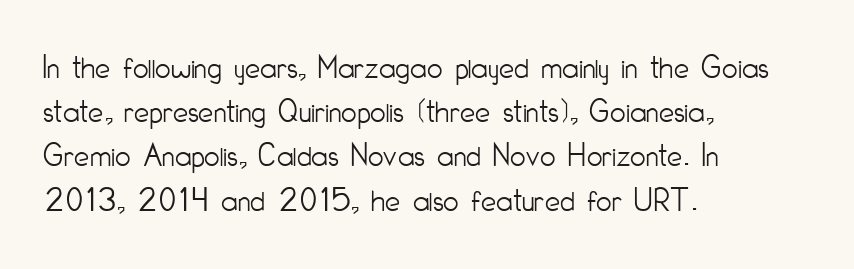
Check where the strokes stop: nothing finishes them off — pure sans. These lines are set flush left with a ragged right edge. No letter is thick-stroked: the sample isn't bold. Has an underline been added? It has not. Think of a printed novel: that variable character pitch is what you see here. Posture: vertical.
